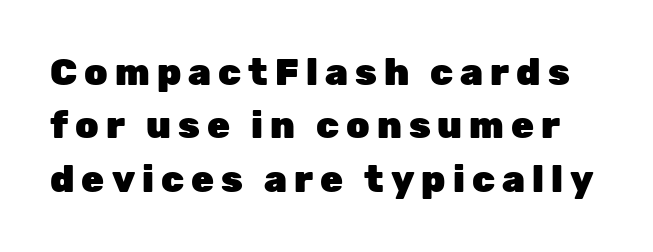
Baseline-to-baseline distance is the conventional proportion of letter height. The face used here has the dense, thick strokes of a bold. Bare-footed words on every line. If you drew a line through each stem, it would be perfectly vertical. To sum up the face: it is a sans, with no serifs.
